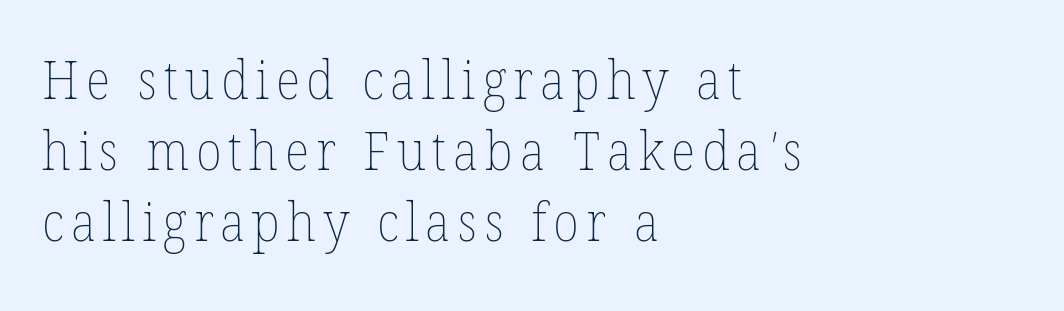
{"bold": "no", "weight": "thin", "width": "normal", "stroke_contrast": "low", "x_height": "medium", "monospaced": "no", "underline": "no", "align": "left", "line_spacing": "normal", "line_spacing_ratio": 1.34, "glyph_px": 53}
